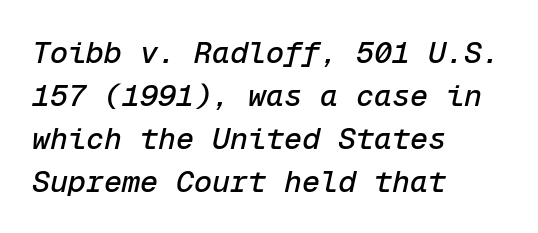
Q: Is the text italic (slanted)? A: Yes, it leans right by about 12 degrees.
Q: Is the text underlined? A: No.
Q: How is the paragraph aligned? A: Left-aligned.
Q: Is the spacing between letters normal or unusually wide? A: Normal.
Q: Is the spacing between lines tight, normal or loose? A: Normal.
Q: Width (condensed, normal, or wide)? A: Normal.
Q: Stroke contrast? A: Low.
Q: x-height? A: Medium.
Q: Monospaced? A: Yes.
